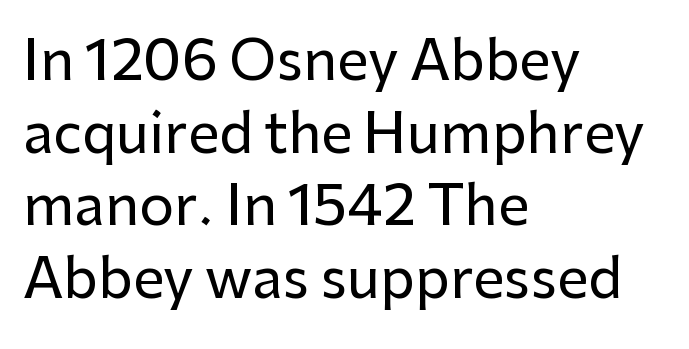
Q: Is the text italic (slanted)? A: No, it is upright.
Q: Is the typeface a serif or a sans-serif typeface? A: Sans-serif.
Q: Is the text underlined? A: No.
Q: How is the paragraph aligned? A: Left-aligned.
Q: Is the spacing between letters normal or unusually wide? A: Normal.
Q: Is the spacing between lines tight, normal or loose? A: Normal.
Q: Width (condensed, normal, or wide)? A: Normal.
Q: Stroke contrast? A: Low.
Q: x-height? A: Medium.
Q: Monospaced? A: No.
